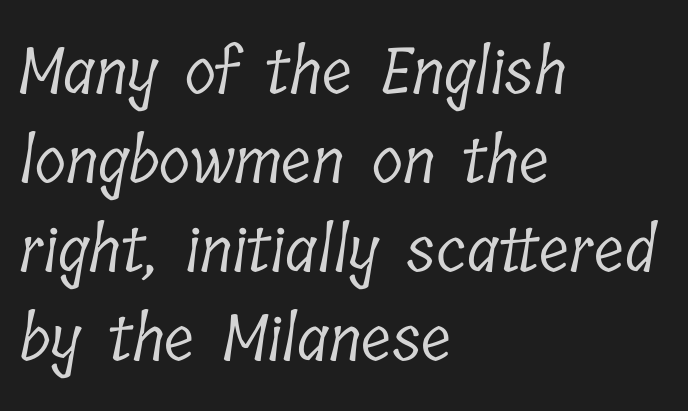
Q: Is the text bold? A: No.
Q: Is the typeface a serif or a sans-serif typeface? A: Serif.
Q: Is the text underlined? A: No.
Q: How is the paragraph aligned? A: Left-aligned.
Q: Is the spacing between letters normal or unusually wide? A: Normal.
Q: Is the spacing between lines tight, normal or loose? A: Normal.
Q: Width (condensed, normal, or wide)? A: Condensed.
Q: Stroke contrast? A: Low.
Q: x-height? A: Medium.
Q: Monospaced? A: No.
